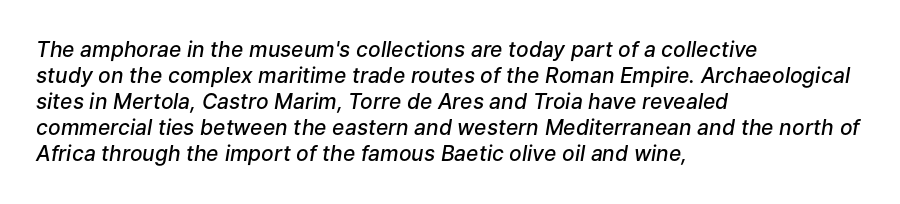
{"italic": "yes", "lean": "right", "slant_degrees": 9, "bold": "semi", "underline": "no", "align": "left", "line_spacing_ratio": 1.24, "letter_spacing": "normal", "letter_spacing_em": 0.0, "glyph_px": 21}
